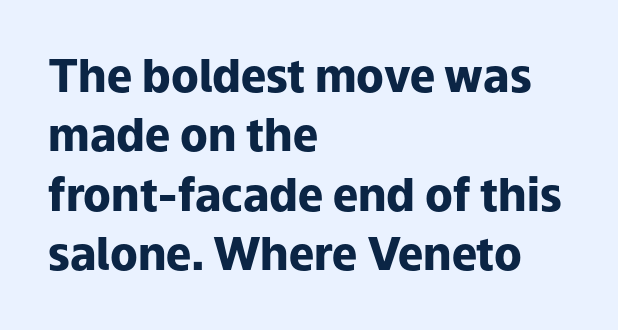
Q: Is the text bold? A: Yes.
Q: Is the text italic (slanted)? A: No, it is upright.
Q: Is the typeface a serif or a sans-serif typeface? A: Sans-serif.
Q: Is the text underlined? A: No.
Q: How is the paragraph aligned? A: Left-aligned.
Q: Is the spacing between letters normal or unusually wide? A: Normal.
Q: Is the spacing between lines tight, normal or loose? A: Normal.
Q: Width (condensed, normal, or wide)? A: Normal.
Q: Stroke contrast? A: Low.
Q: x-height? A: Medium.
Q: Monospaced? A: No.
